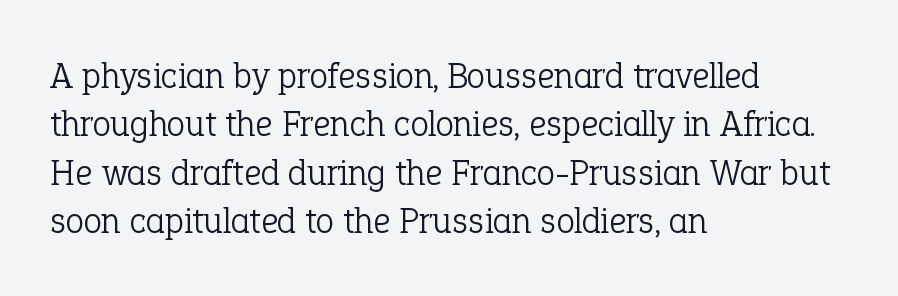
These lines are composed in type with serifs. Each row of text sits above clean, open space. This sample uses an upright cut, with every glyph sitting square on the baseline. The type is set solid horizontally, with unmodified tracking. Honestly, the row spacing looks completely unremarkable.
